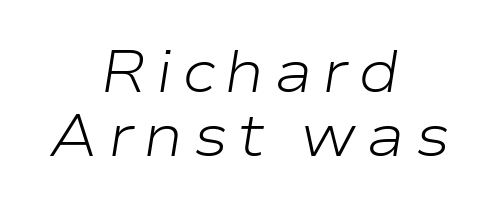
No word sits above an underline. Compared with a flush-left layout, this one balances lines on the center instead. Bold? No — there's no thickening of the strokes. In terms of leading, this rendering errs on the cramped side. In terms of posture, this sample is oblique. Is this a fixed-width face? No — the glyphs have proportional, varying widths.
